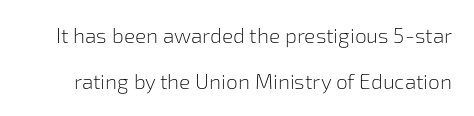
Counters stay open thanks to moderate or lighter strokes. The tracking reads as untouched default to a designer's eye. Clear beneath every line of the passage. The leading is generous, giving the passage an open texture. You can tell it's not italic because the verticals are truly vertical.
